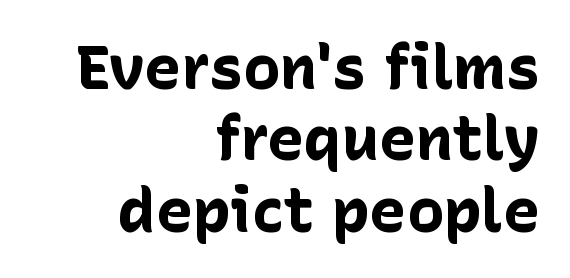
Think of a printed novel: that variable character pitch is what you see here. The lettering stays uniformly vertical, giving the passage a roman look. The leading is snug, giving the passage a crowded texture. Honestly, the letter spacing is just normal — you wouldn't notice it. Pretty heavy lettering here — definitely bold. The lines are quadded right.
